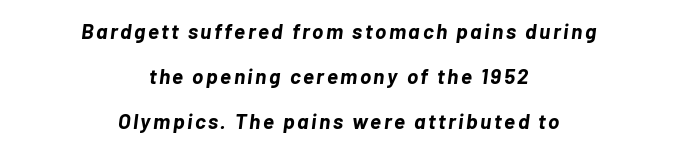
Q: Is the text bold? A: Yes.
Q: Is the text italic (slanted)? A: Yes, it leans right by about 7 degrees.
Q: Is the text underlined? A: No.
Q: How is the paragraph aligned? A: Centered.
Q: Is the spacing between lines tight, normal or loose? A: Loose.
